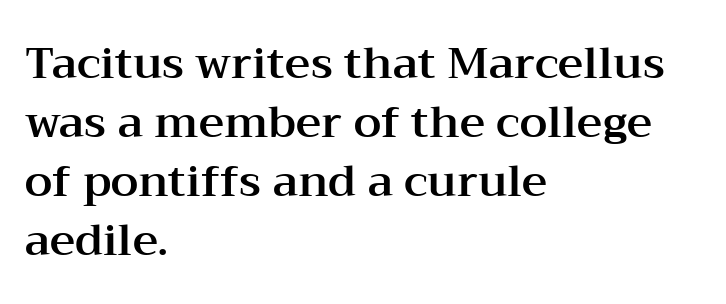
Q: Is the text italic (slanted)? A: No, it is upright.
Q: Is the typeface a serif or a sans-serif typeface? A: Serif.
Q: Is the text underlined? A: No.
Q: How is the paragraph aligned? A: Left-aligned.
Q: Is the spacing between letters normal or unusually wide? A: Normal.
Q: Is the spacing between lines tight, normal or loose? A: Normal.
Q: Width (condensed, normal, or wide)? A: Wide.
Q: Stroke contrast? A: Medium.
Q: x-height? A: Medium.
Q: Monospaced? A: No.
